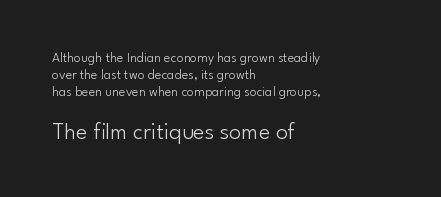
The image shows 24 px text type, upright; set left-aligned, line spacing 1.2x, normal letter spacing, not underlined; the second (bottom) block is 1.71x larger.
